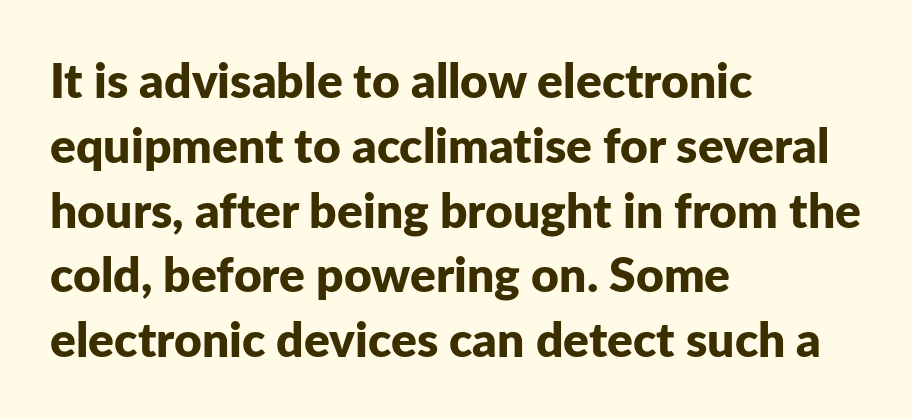
{"serif": "no", "italic": "no", "bold": "yes", "weight": "bold", "width": "normal", "stroke_contrast": "low", "x_height": "medium", "monospaced": "no", "underline": "no", "align": "left", "line_spacing": "normal", "line_spacing_ratio": 1.35, "letter_spacing": "normal", "letter_spacing_em": 0.0, "glyph_px": 48}
